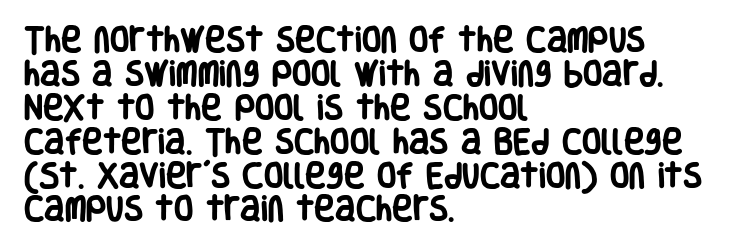
The image shows 28 px heavy, condensed sans-serif type, upright; set left-aligned, line spacing 1.21x, normal letter spacing, not underlined; low stroke contrast and a large x-height.
